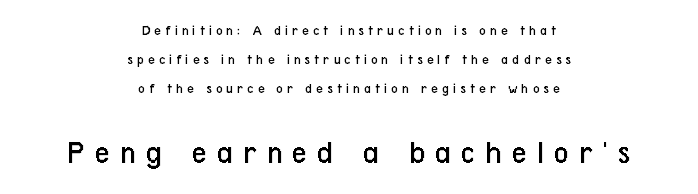
{"serif": "no", "italic": "no", "bold": "no", "weight": "regular", "width": "condensed", "stroke_contrast": "low", "x_height": "medium", "monospaced": "no", "underline": "no", "align": "center", "line_spacing": "loose", "line_spacing_ratio": 2.07, "letter_spacing": "wide", "letter_spacing_em": 0.3, "larger_block": "second", "size_ratio": 2.36, "glyph_px": 33}
